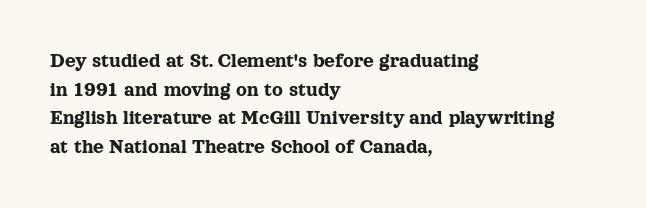
Q: Is the text italic (slanted)? A: No, it is upright.
Q: Is the text underlined? A: No.
Q: How is the paragraph aligned? A: Left-aligned.
Q: Is the spacing between letters normal or unusually wide? A: Normal.
Q: Is the spacing between lines tight, normal or loose? A: Normal.
